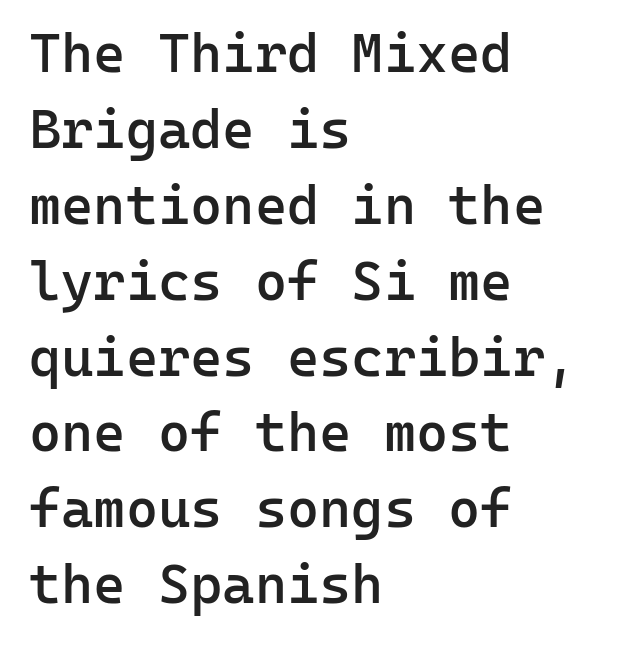
The image shows 55 px semibold sans-serif type, upright, monospaced; set left-aligned, normal line spacing (1.38x), normal letter spacing, not underlined; low stroke contrast and a medium x-height.
